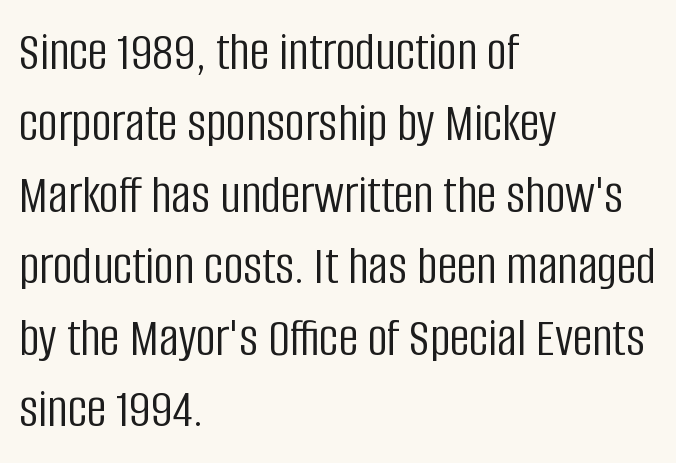
{"serif": "no", "italic": "no", "bold": "no", "weight": "light", "width": "condensed", "stroke_contrast": "low", "x_height": "large", "monospaced": "no", "underline": "no", "align": "left", "line_spacing": "normal", "line_spacing_ratio": 1.3, "letter_spacing": "normal", "letter_spacing_em": 0.0, "glyph_px": 55}
